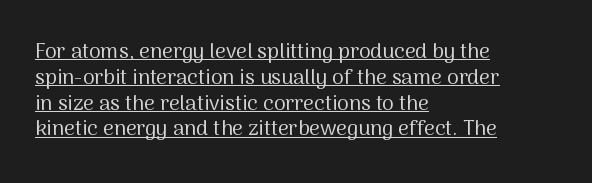
{"italic": "no", "bold": "no", "underline": "yes", "align": "left", "line_spacing_ratio": 1.23, "letter_spacing": "normal", "letter_spacing_em": 0.0, "glyph_px": 21}
